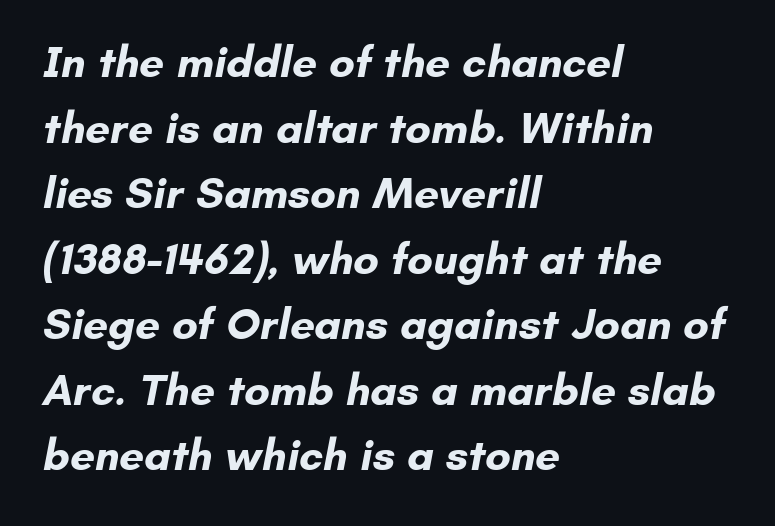
A normal amount of white space separates one row of letters from the next. How are the letters spaced? Ordinarily, with no added tracking. Each letter keeps its own natural width here, so spacing adapts to shape. Weight check: bold — yes, fully.
